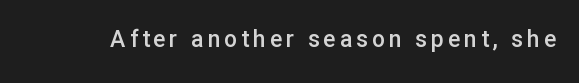
Q: Is the text bold? A: Semi-bold.
Q: Is the text italic (slanted)? A: No, it is upright.
Q: Is the text underlined? A: No.
